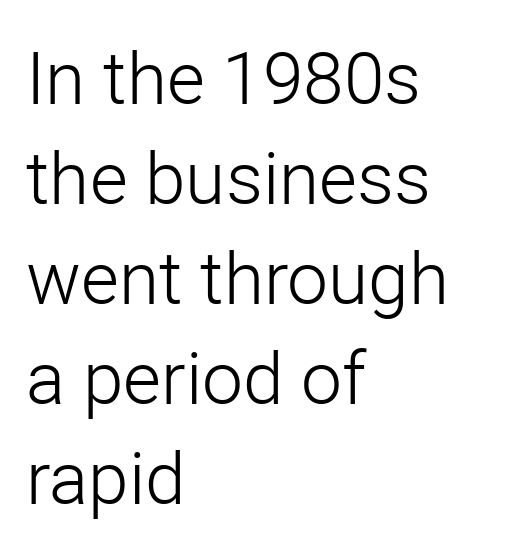
Q: Is the text bold? A: No.
Q: Is the text italic (slanted)? A: No, it is upright.
Q: Is the typeface a serif or a sans-serif typeface? A: Sans-serif.
Q: Is the text underlined? A: No.
Q: How is the paragraph aligned? A: Left-aligned.
Q: Is the spacing between letters normal or unusually wide? A: Normal.
Q: Is the spacing between lines tight, normal or loose? A: Normal.
Q: Width (condensed, normal, or wide)? A: Normal.
Q: Stroke contrast? A: Low.
Q: x-height? A: Medium.
Q: Monospaced? A: No.
